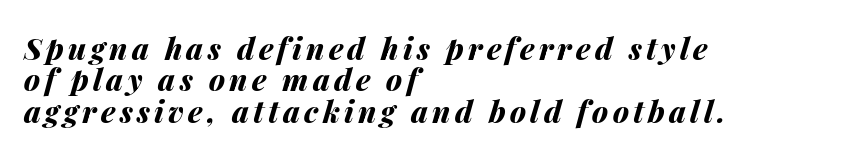
The image shows 30 px bold type, italic (leaning right); set left-aligned, tight line spacing (1.05x), not underlined; medium stroke contrast and a medium x-height.
